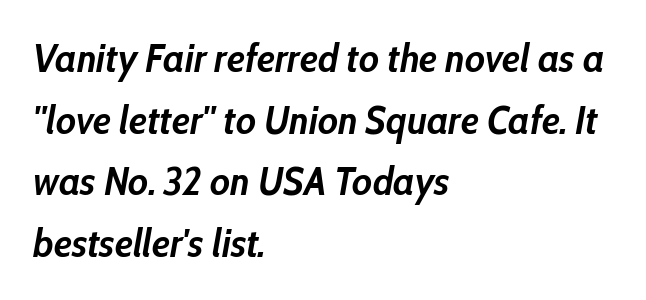
{"italic": "yes", "lean": "right", "slant_degrees": 10, "bold": "yes", "weight": "semibold", "width": "condensed", "stroke_contrast": "low", "x_height": "medium", "monospaced": "no", "underline": "no", "align": "left", "line_spacing": "normal", "line_spacing_ratio": 1.54, "letter_spacing": "normal", "letter_spacing_em": 0.0, "glyph_px": 40}
